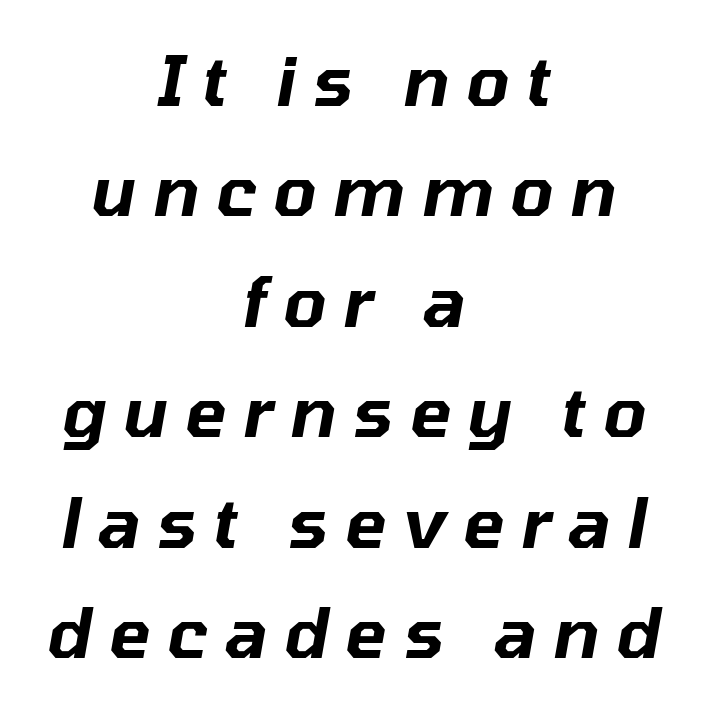
The image shows 69 px text type, italic (leaning right); set centered, normal line spacing (1.6x), unusually wide letter spacing (+0.24 em), not underlined; low stroke contrast and a medium x-height.
